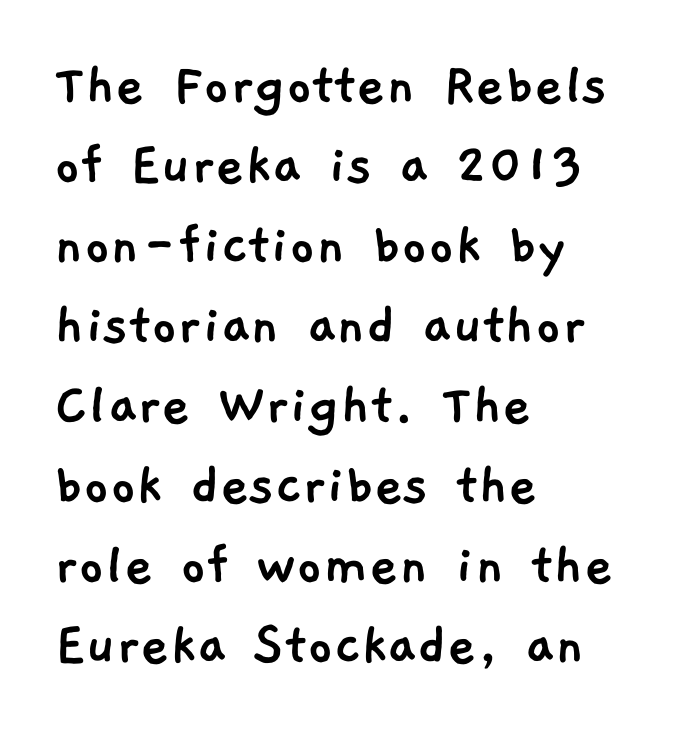
The image shows 63 px sans-serif type; set left-aligned, normal line spacing (1.27x), normal letter spacing, not underlined; low stroke contrast and a medium x-height.
